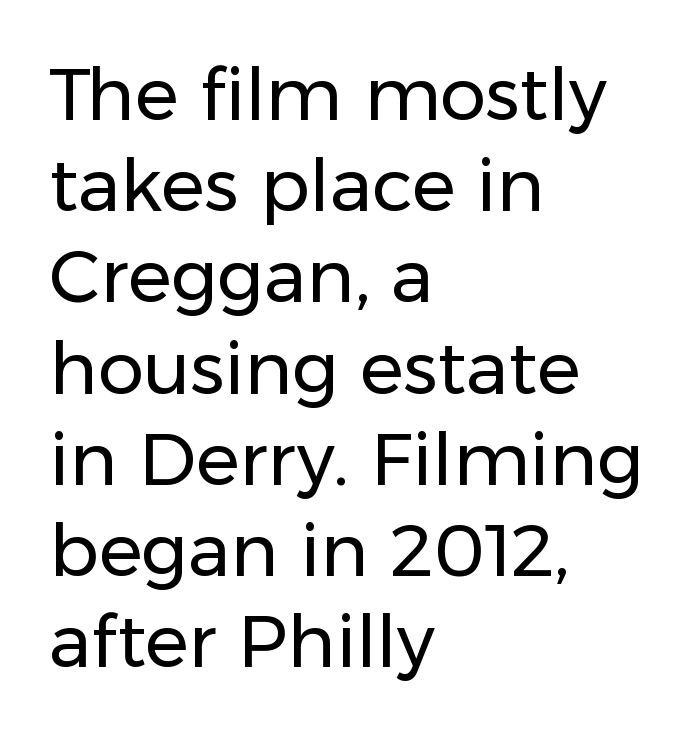
Q: Is the text bold? A: No.
Q: Is the text italic (slanted)? A: No, it is upright.
Q: Is the typeface a serif or a sans-serif typeface? A: Sans-serif.
Q: Is the text underlined? A: No.
Q: How is the paragraph aligned? A: Left-aligned.
Q: Is the spacing between letters normal or unusually wide? A: Normal.
Q: Is the spacing between lines tight, normal or loose? A: Normal.
Q: Width (condensed, normal, or wide)? A: Normal.
Q: Stroke contrast? A: Low.
Q: x-height? A: Medium.
Q: Monospaced? A: No.
